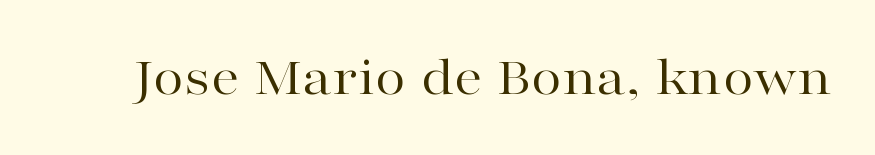
Q: Is the text bold? A: No.
Q: Is the text italic (slanted)? A: No, it is upright.
Q: Is the typeface a serif or a sans-serif typeface? A: Serif.
Q: Is the text underlined? A: No.
Q: Is the spacing between letters normal or unusually wide? A: Normal.
Q: Width (condensed, normal, or wide)? A: Wide.
Q: Stroke contrast? A: High.
Q: x-height? A: Medium.
Q: Monospaced? A: No.
